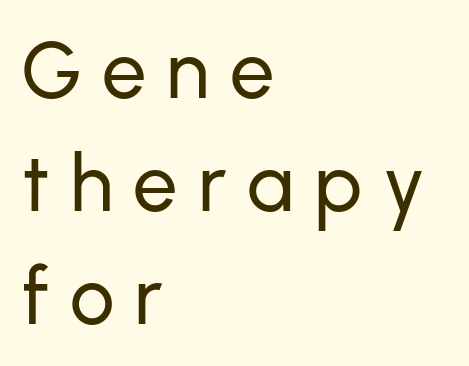
Q: Is the text italic (slanted)? A: No, it is upright.
Q: Is the typeface a serif or a sans-serif typeface? A: Sans-serif.
Q: Is the text underlined? A: No.
Q: How is the paragraph aligned? A: Left-aligned.
Q: Is the spacing between letters normal or unusually wide? A: Unusually wide.
Q: Is the spacing between lines tight, normal or loose? A: Normal.
Q: Width (condensed, normal, or wide)? A: Normal.
Q: Stroke contrast? A: Low.
Q: x-height? A: Medium.
Q: Monospaced? A: No.
